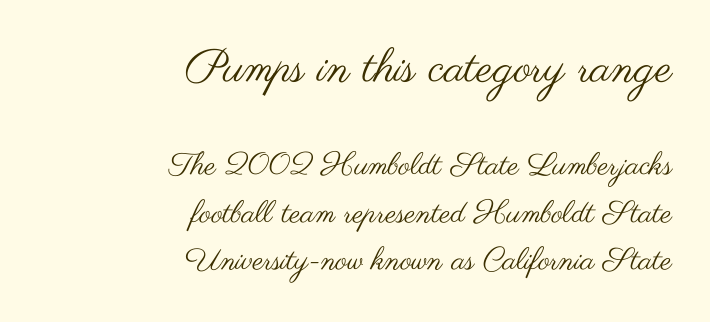
Here the designer chose a conventional face with non-uniform glyph widths. Interline gaps are of average width in this sample. No heavy texture on the line: the type isn't bold. Is the letter spacing exaggerated? No — it looks like the ordinary default. Typeset ragged left — the right edge is the straight one. The initial chunk of copy outweighs the following chunk in type size.
